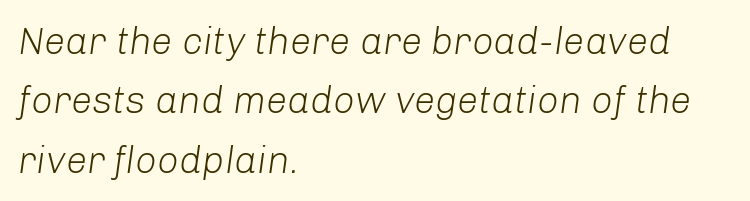
The face used here has a pronounced slope to its letters. Varying glyph widths throughout — classic text-font behaviour. In terms of leading, this rendering sits right in the middle. In terms of letterspacing, this is plain default setting. Quick note: underline off.
